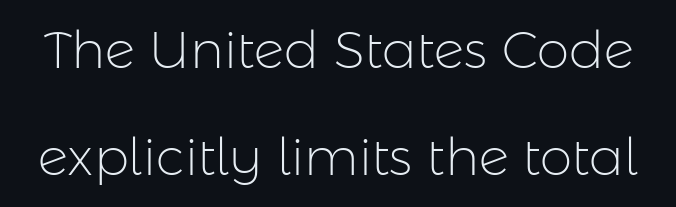
The image shows 52 px light sans-serif type, upright; set loose line spacing (2.06x), normal letter spacing, not underlined; low stroke contrast and a medium x-height.
